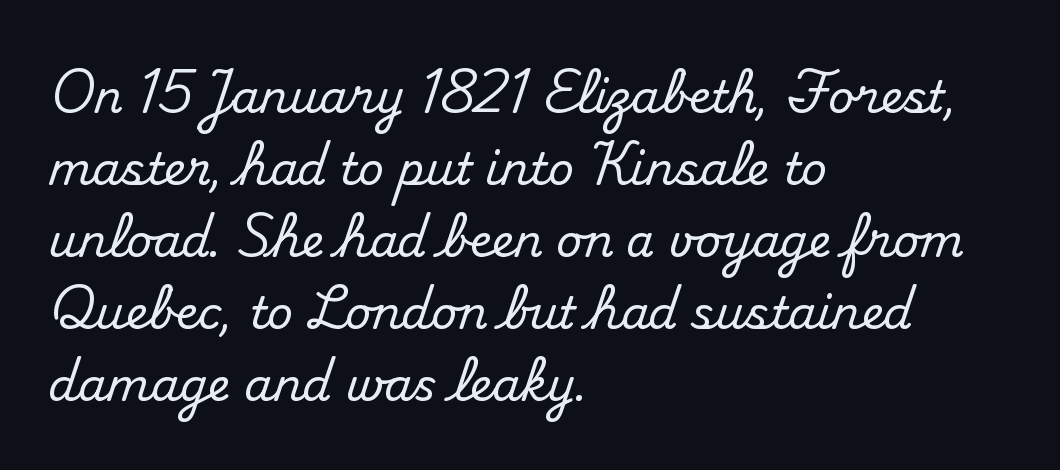
{"serif": "yes", "width": "normal", "stroke_contrast": "medium", "x_height": "small", "monospaced": "no", "underline": "no", "align": "left", "line_spacing": "normal", "line_spacing_ratio": 1.6, "letter_spacing": "normal", "letter_spacing_em": 0.0, "glyph_px": 45}
